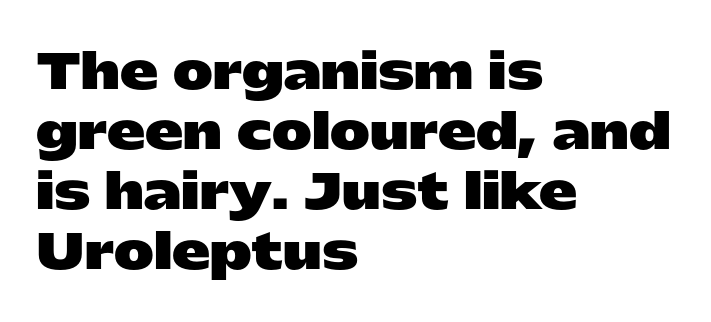
{"serif": "no", "italic": "no", "bold": "yes", "weight": "heavy", "width": "wide", "stroke_contrast": "low", "x_height": "medium", "monospaced": "no", "underline": "no", "align": "left", "line_spacing": "normal", "line_spacing_ratio": 1.25, "letter_spacing": "normal", "letter_spacing_em": 0.0, "glyph_px": 48}
